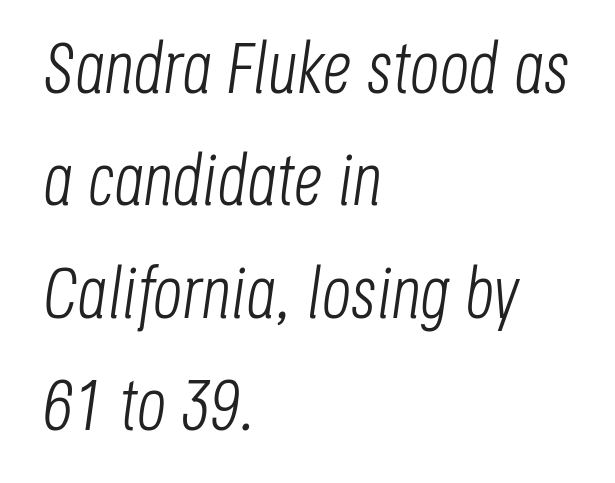
Default kerning and tracking; the words read as compact shapes. Varying glyph widths throughout — classic text-font behaviour. Teacher's note: observe the even left margin — that is flush-left alignment. The specimen omits any rule beneath the text block's lines. The strokes are not fattened; the text isn't bold. The text carries the slant typical of an italic or oblique font.
